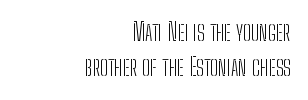
Only glyphs here, with clear space below each row. Every character sits straight up, as roman type does. A typesetter would call this zero additional tracking. Leftover space on each line is placed entirely before the opening word.
